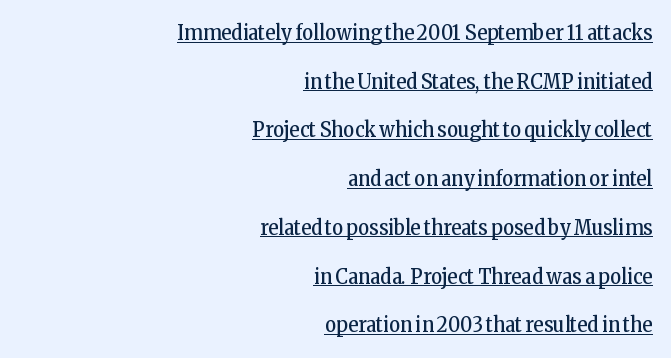
These lines keep a tight, regular rhythm from letter to letter. In designer terms, the underline attribute is active on this setting. This sample trades compactness for vertical openness between lines. Nothing heavy about these letters — not bold at all. Notice how the passage keeps a crisp vertical edge on the right only. Unlike italic type, these characters show no tilt at all.
